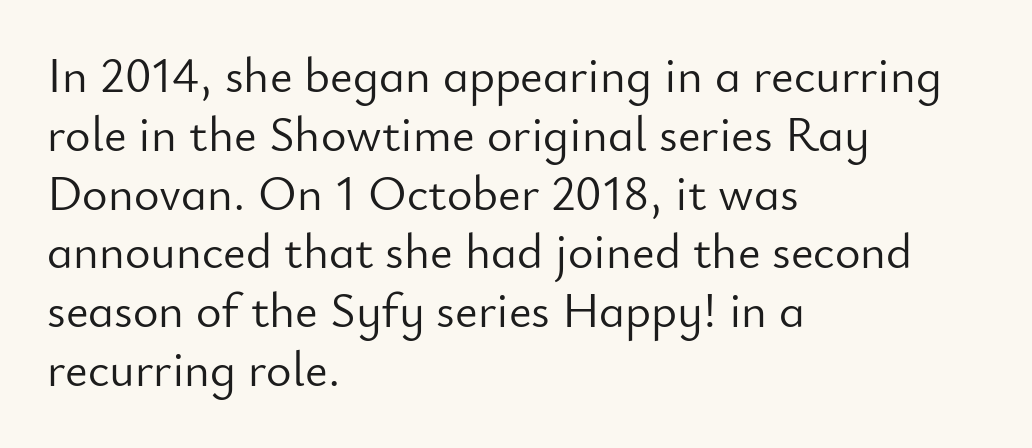
Q: Is the text bold? A: No.
Q: Is the text italic (slanted)? A: No, it is upright.
Q: Is the typeface a serif or a sans-serif typeface? A: Sans-serif.
Q: Is the text underlined? A: No.
Q: How is the paragraph aligned? A: Left-aligned.
Q: Is the spacing between letters normal or unusually wide? A: Normal.
Q: Width (condensed, normal, or wide)? A: Normal.
Q: Stroke contrast? A: Low.
Q: x-height? A: Small.
Q: Monospaced? A: No.
